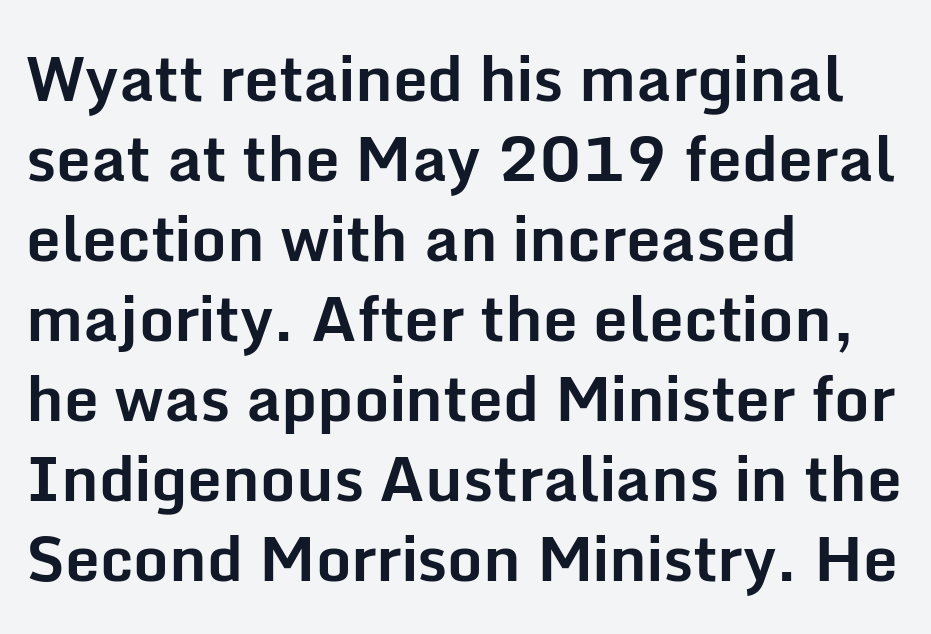
{"serif": "no", "italic": "no", "bold": "yes", "weight": "bold", "width": "normal", "stroke_contrast": "low", "x_height": "medium", "monospaced": "no", "underline": "no", "align": "left", "line_spacing": "normal", "line_spacing_ratio": 1.29, "letter_spacing": "normal", "letter_spacing_em": 0.0, "glyph_px": 62}
